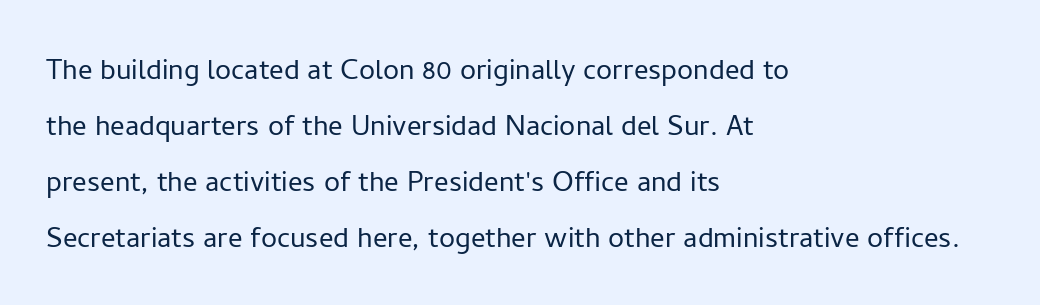
The image shows 36 px light sans-serif type, upright; set left-aligned, normal line spacing (1.56x), normal letter spacing, not underlined; low stroke contrast and a medium x-height.
